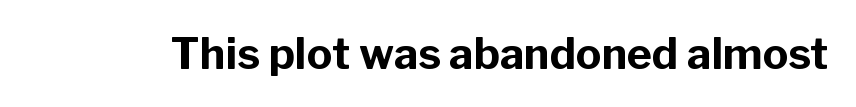
The image shows 43 px bold sans-serif type, upright; set normal letter spacing, not underlined; low stroke contrast and a medium x-height.
